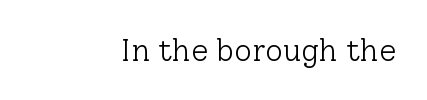
{"serif": "yes", "italic": "no", "bold": "no", "weight": "light", "width": "normal", "stroke_contrast": "low", "x_height": "medium", "monospaced": "no", "underline": "no", "letter_spacing": "normal", "letter_spacing_em": 0.0, "glyph_px": 31}
